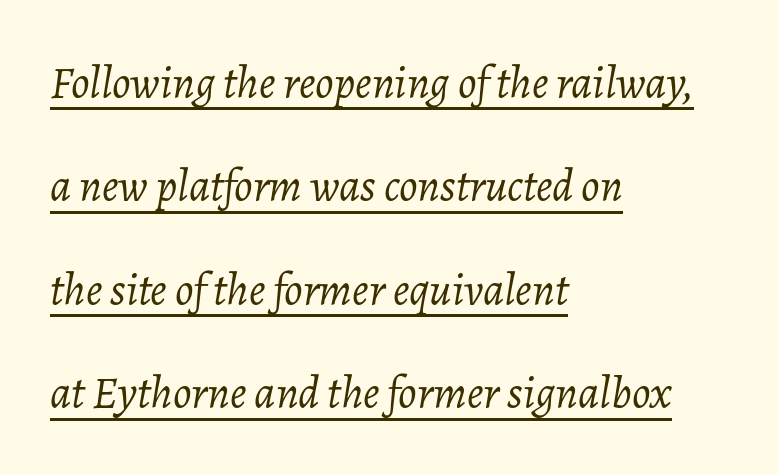
{"italic": "yes", "lean": "right", "slant_degrees": 7, "bold": "no", "weight": "light", "width": "normal", "stroke_contrast": "low", "x_height": "medium", "monospaced": "no", "underline": "yes", "align": "left", "line_spacing": "loose", "line_spacing_ratio": 2.25, "letter_spacing": "normal", "letter_spacing_em": 0.0, "glyph_px": 46}
